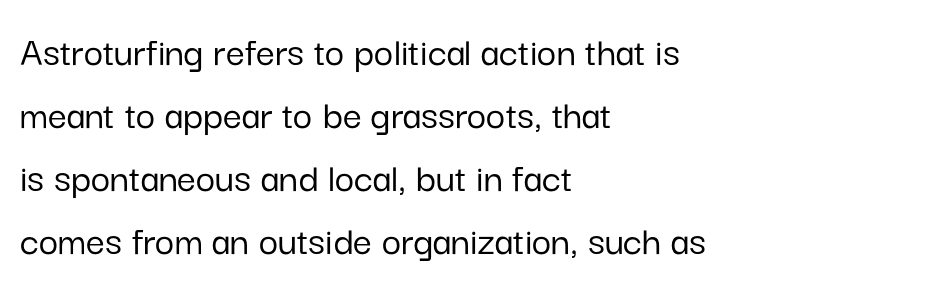
The image shows 42 px sans-serif type, upright; set left-aligned, normal line spacing (1.5x), normal letter spacing, not underlined; low stroke contrast and a medium x-height.
